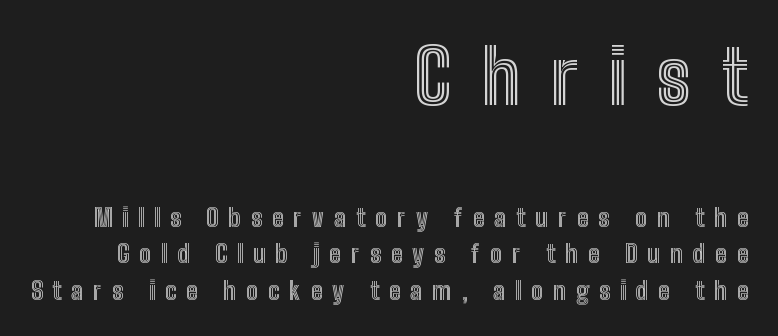
Q: Is the text italic (slanted)? A: No, it is upright.
Q: Is the text underlined? A: No.
Q: How is the paragraph aligned? A: Right-aligned.
Q: Is the spacing between letters normal or unusually wide? A: Unusually wide.
Q: Is the spacing between lines tight, normal or loose? A: Normal.
Q: Which block of text is set in a larger size, the first (top) or the second (bottom)? A: The first (top) one.
Q: Width (condensed, normal, or wide)? A: Condensed.
Q: x-height? A: Medium.
Q: Monospaced? A: No.
